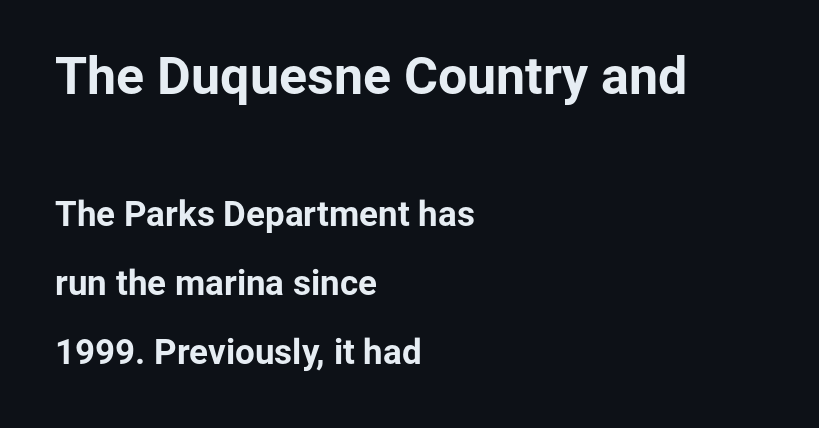
The image shows 52 px bold sans-serif type, upright; set left-aligned, loose line spacing (1.97x), normal letter spacing, not underlined; the first (top) block is 1.49x larger; low stroke contrast and a medium x-height.
